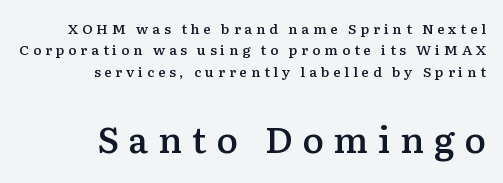
The image shows 36 px semibold serif type, upright; set right-aligned, normal line spacing (1.53x), unusually wide letter spacing (+0.27 em), not underlined; the second (bottom) block is 2.57x larger; low stroke contrast and a medium x-height.
